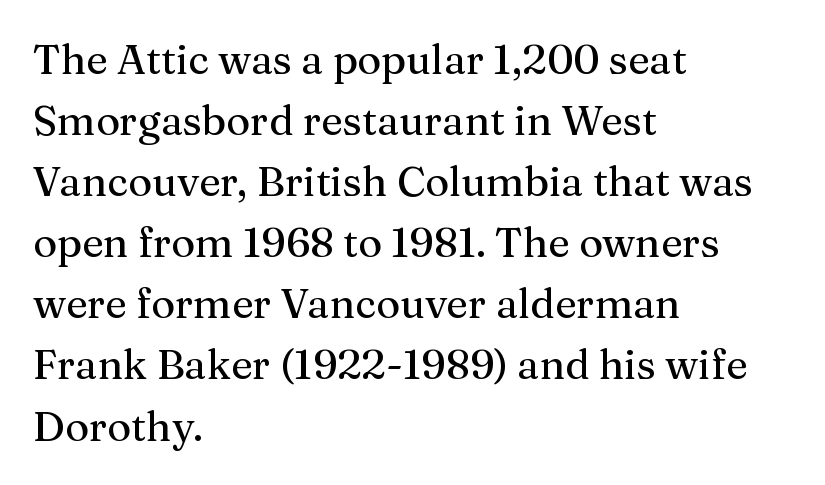
Character widths vary here, with narrow letters taking less room than wide ones. Designer's note — italics off, roman on. Old-style or modern, the face here clearly has serifs. Evenly set lines give the paragraph a standard silhouette. The gap between lines stays unmarked. Leftover space on each line is placed entirely after the last word.
